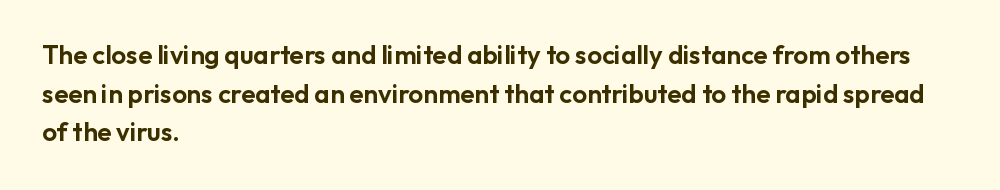
{"italic": "no", "underline": "no", "align": "left", "line_spacing": "normal", "line_spacing_ratio": 1.49, "letter_spacing": "normal", "letter_spacing_em": 0.0, "glyph_px": 26}
